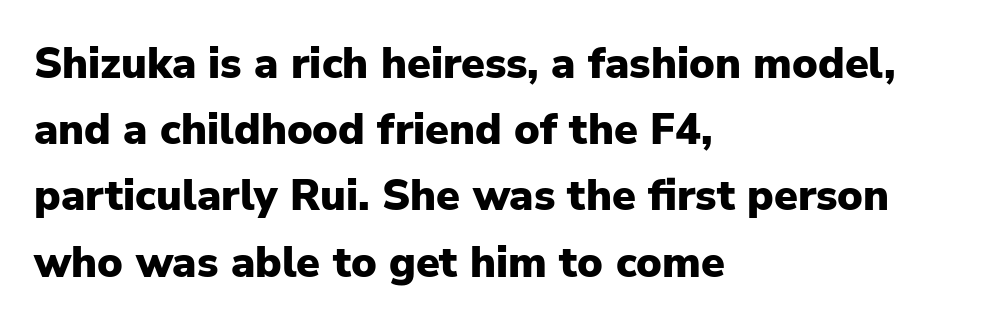
{"serif": "no", "italic": "no", "bold": "yes", "weight": "heavy", "width": "normal", "stroke_contrast": "low", "x_height": "medium", "monospaced": "no", "underline": "no", "align": "left", "line_spacing": "normal", "line_spacing_ratio": 1.54, "letter_spacing": "normal", "letter_spacing_em": 0.0, "glyph_px": 43}
